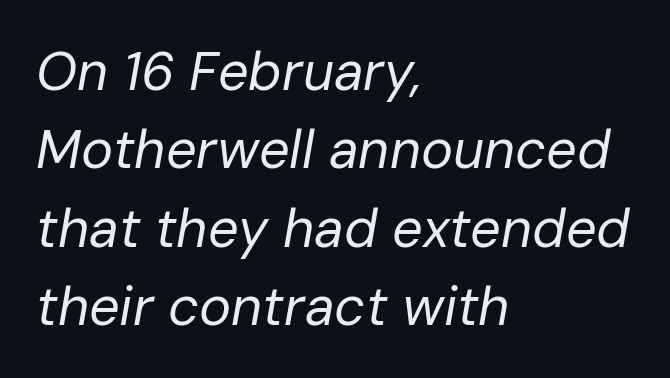
The image shows 54 px regular-weight type, italic (leaning right); set left-aligned, normal line spacing (1.45x), normal letter spacing, not underlined; low stroke contrast and a medium x-height.
